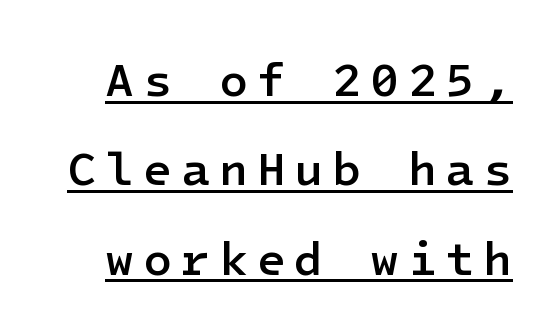
The face used here is a sans, in the tradition of grotesques and geometrics. Summary of weight: moderately heavy, a semibold. Honestly, the underline is the first thing you notice here. The passage shown stacks its lines with a broad gap.
